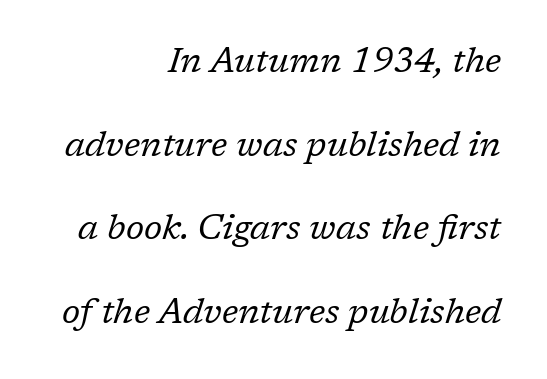
The image shows 35 px regular-weight serif type, italic (leaning right); set right-aligned, loose line spacing (2.39x), normal letter spacing, not underlined; low stroke contrast and a medium x-height.
